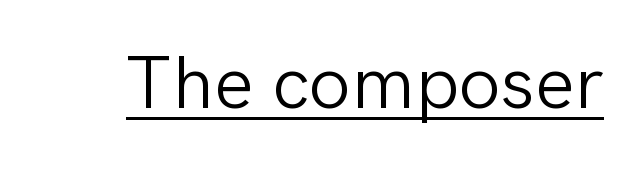
The image shows 75 px light sans-serif type, upright; set normal letter spacing, underlined; low stroke contrast and a medium x-height.
